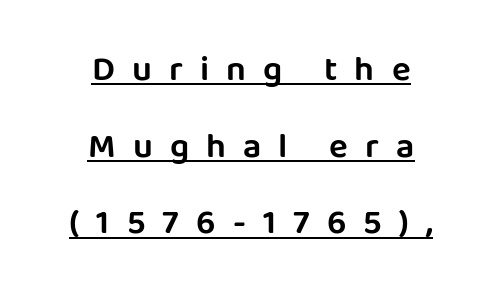
I'd call this a sans setting — the letters go barefoot. In terms of posture, this sample is upright. Vertically, the passage feels expansive, rows floating well apart. This sample is center-justified, so both line endings float freely. Compared with typical body copy, the letter spacing here is much looser. Spacing verdict: proportional, widths tailored to each character.
